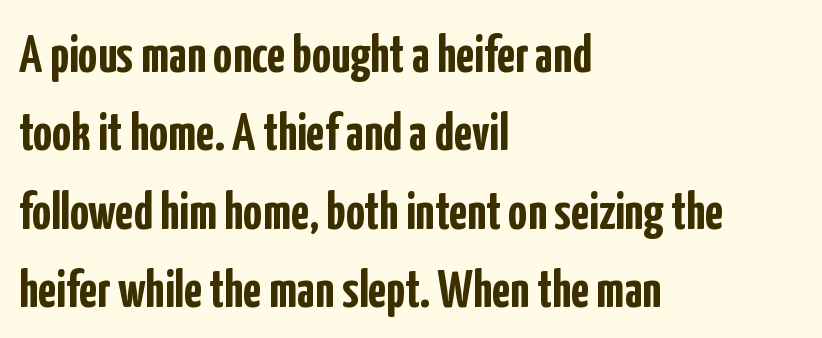
Every stem runs plumb, perpendicular to the baseline. Honestly, the letter spacing is just normal — you wouldn't notice it. In terms of leading, this rendering sits right in the middle. Varying glyph widths throughout — classic text-font behaviour. Font category for this specimen: sans-serif. The area under the type is left untouched.
